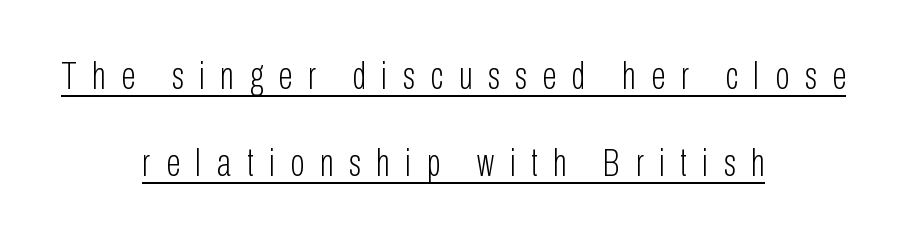
The block of text is sparse from top to bottom, with ample space between rows. No feet cap the strokes, marking this as sans-serif type. Vertical stems look standard width or narrower in stroke. Italic? Not at all — the glyphs are vertical.
